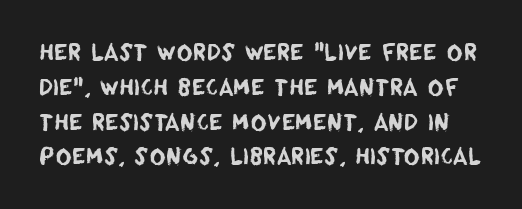
Has an underline been added? It has not. Regarding leading, the lines here are spaced in the standard way. Students, note that the glyphs here touch the page at normal intervals.
